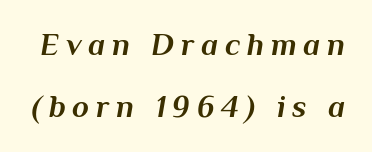
{"italic": "yes", "lean": "right", "slant_degrees": 10, "bold": "yes", "weight": "bold", "width": "normal", "stroke_contrast": "medium", "x_height": "medium", "monospaced": "no", "underline": "no", "line_spacing": "loose", "line_spacing_ratio": 2.01, "letter_spacing": "wide", "letter_spacing_em": 0.22, "glyph_px": 31}
